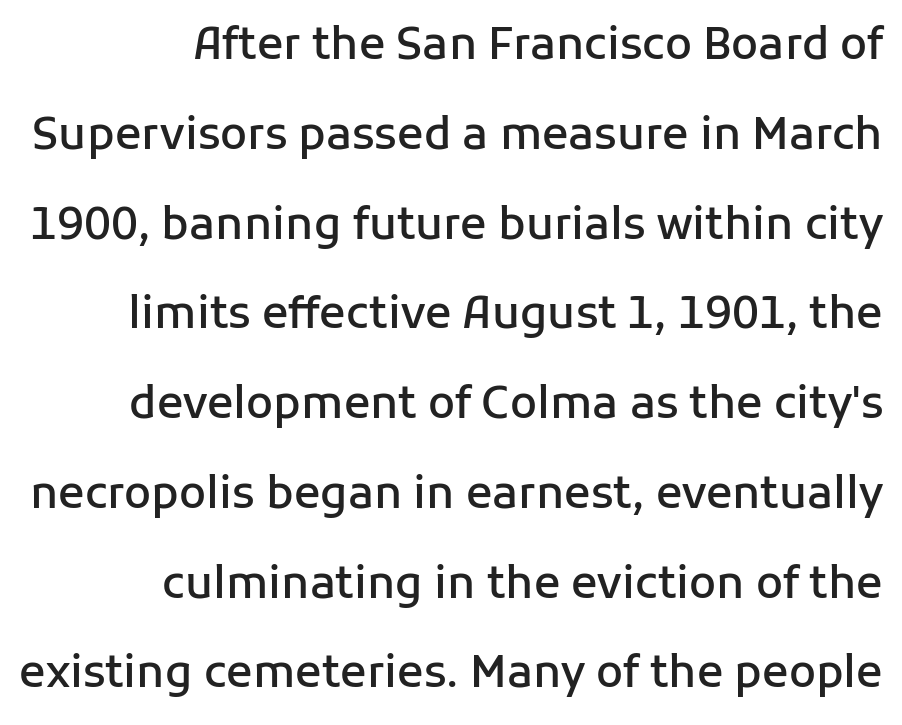
The image shows 44 px semibold sans-serif type, upright; set right-aligned, loose line spacing (2.04x), normal letter spacing, not underlined; low stroke contrast and a medium x-height.
